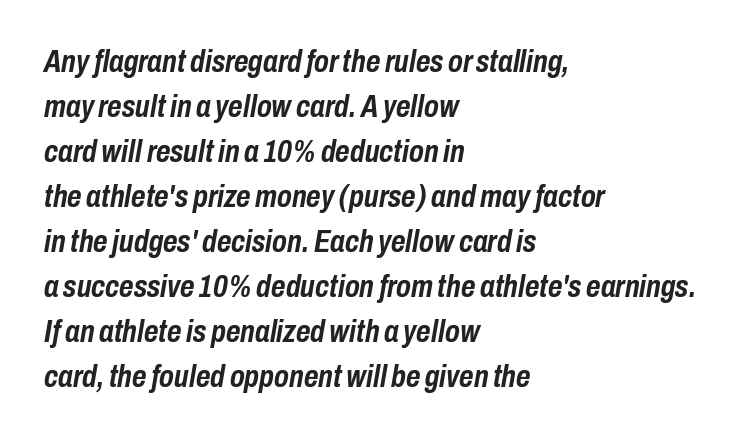
The image shows 31 px semibold, condensed type, italic (leaning right); set left-aligned, normal line spacing (1.45x), normal letter spacing, not underlined; low stroke contrast and a medium x-height.
